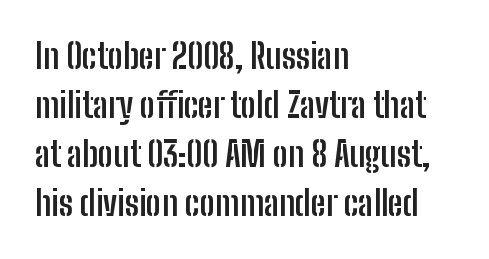
{"serif": "no", "italic": "no", "bold": "yes", "weight": "semibold", "width": "condensed", "stroke_contrast": "low", "x_height": "medium", "monospaced": "no", "underline": "no", "align": "left", "line_spacing": "normal", "line_spacing_ratio": 1.44, "letter_spacing": "normal", "letter_spacing_em": 0.0, "glyph_px": 34}
